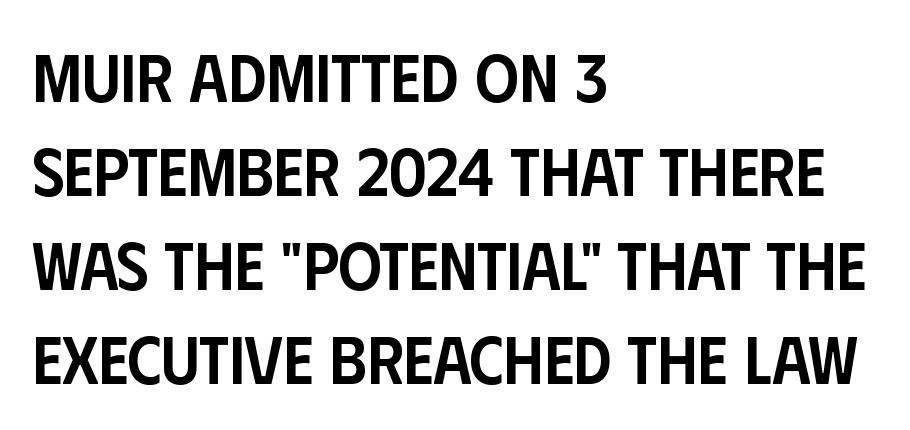
The image shows 68 px semibold, condensed sans-serif type, upright; set left-aligned, normal line spacing (1.38x), normal letter spacing, not underlined; low stroke contrast and a large x-height.
